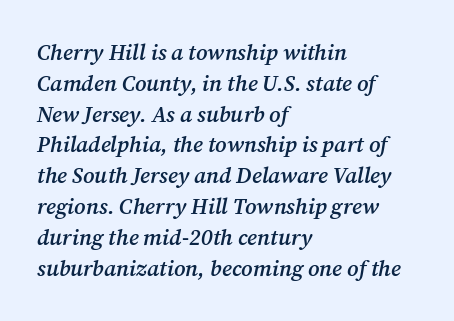
The image shows 22 px text type, italic (leaning right); set left-aligned, normal line spacing (1.4x), normal letter spacing, not underlined.
